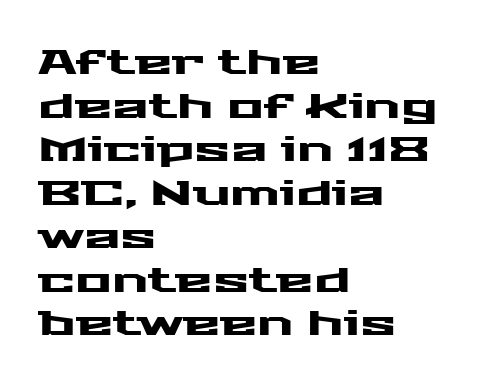
The image shows 34 px wide sans-serif type, upright; set left-aligned, normal line spacing (1.28x), normal letter spacing, not underlined; medium stroke contrast and a medium x-height.
